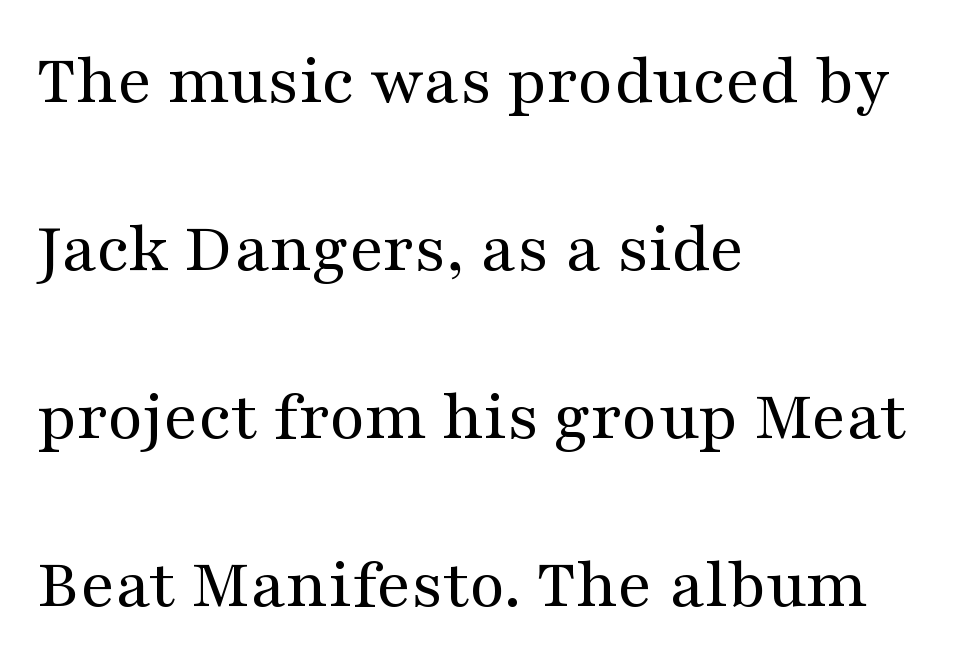
The image shows 73 px regular-weight, wide serif type, upright; set left-aligned, loose line spacing (2.3x), normal letter spacing, not underlined; medium stroke contrast and a medium x-height.
